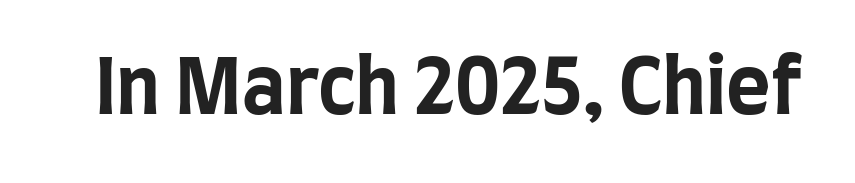
{"serif": "no", "italic": "no", "bold": "yes", "weight": "bold", "width": "condensed", "stroke_contrast": "low", "x_height": "large", "monospaced": "no", "underline": "no", "letter_spacing": "normal", "letter_spacing_em": 0.0, "glyph_px": 76}
